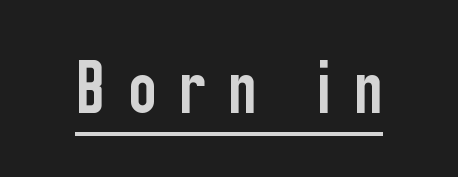
The image shows 76 px condensed sans-serif type, upright; set unusually wide letter spacing (+0.3 em), underlined; low stroke contrast and a medium x-height.
